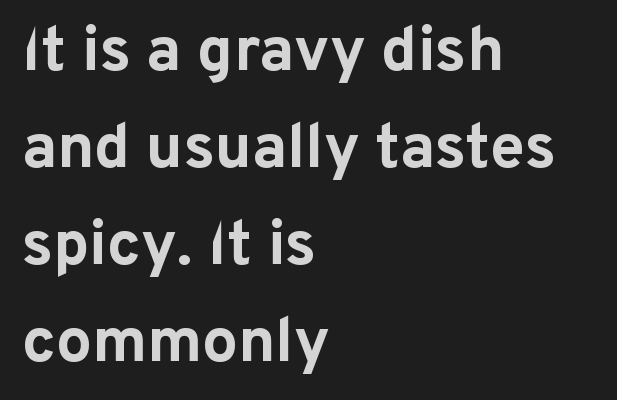
The image shows 63 px bold sans-serif type, upright; set left-aligned, normal line spacing (1.54x), normal letter spacing, not underlined; low stroke contrast and a medium x-height.
